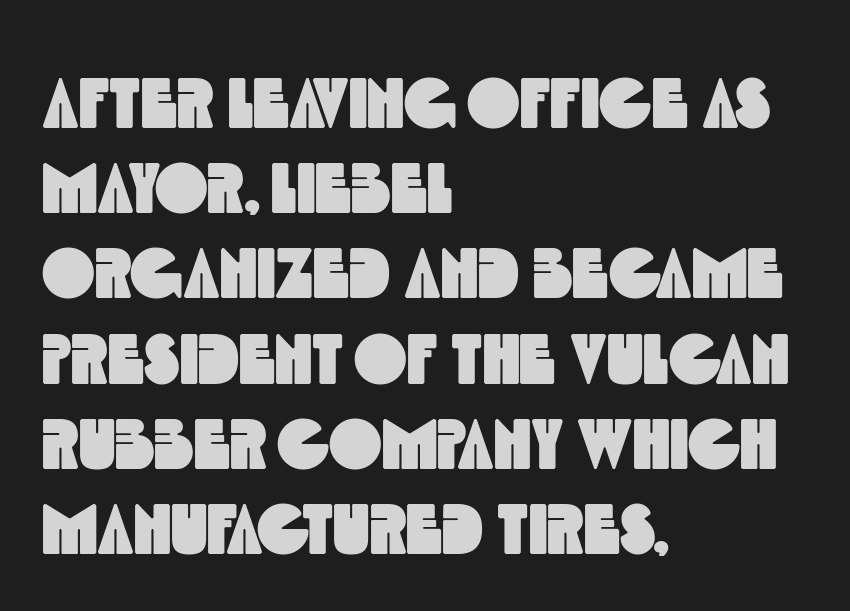
Varying glyph widths throughout — classic text-font behaviour. The zone under the glyphs is completely vacant. The type is set solid horizontally, with unmodified tracking. Grotesque or geometric, the face here clearly has no serifs. The typesetter chose a ragged-right arrangement here.
